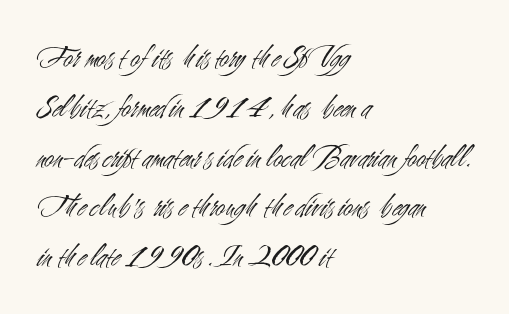
A quiet, ordinary-to-light weight characterises the typeface. Glyph-to-glyph distance matches everyday printed text. Descenders hang freely into open space. Proportional: the letters do not fall into vertical columns.
